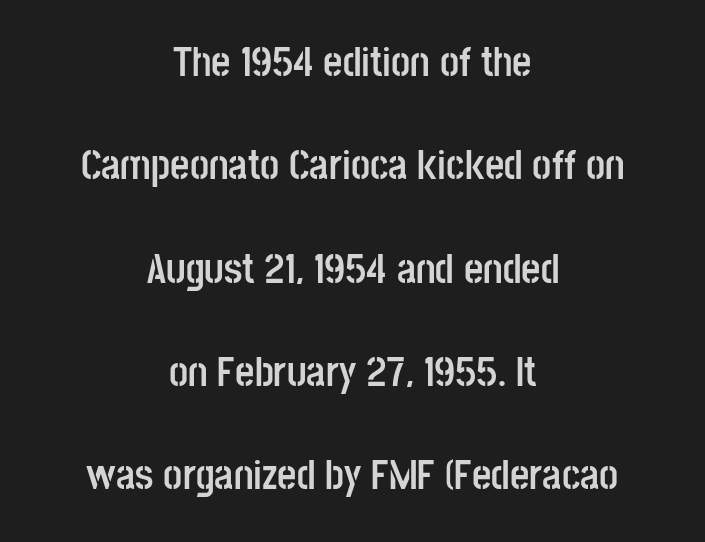
Q: Is the text bold? A: Yes.
Q: Is the text italic (slanted)? A: No, it is upright.
Q: Is the typeface a serif or a sans-serif typeface? A: Sans-serif.
Q: Is the text underlined? A: No.
Q: How is the paragraph aligned? A: Centered.
Q: Is the spacing between letters normal or unusually wide? A: Normal.
Q: Is the spacing between lines tight, normal or loose? A: Loose.
Q: Width (condensed, normal, or wide)? A: Condensed.
Q: Stroke contrast? A: Low.
Q: x-height? A: Large.
Q: Monospaced? A: No.
